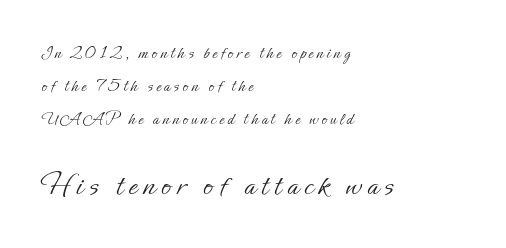
The emphasis by scale lands on block number two, below. Words float on clear page, feet unadorned. Looks like regular typesetting: each glyph gets only the width it needs. This sample is left-justified, so line endings fall wherever the words run out. No letter is thick-stroked: the sample isn't bold.
